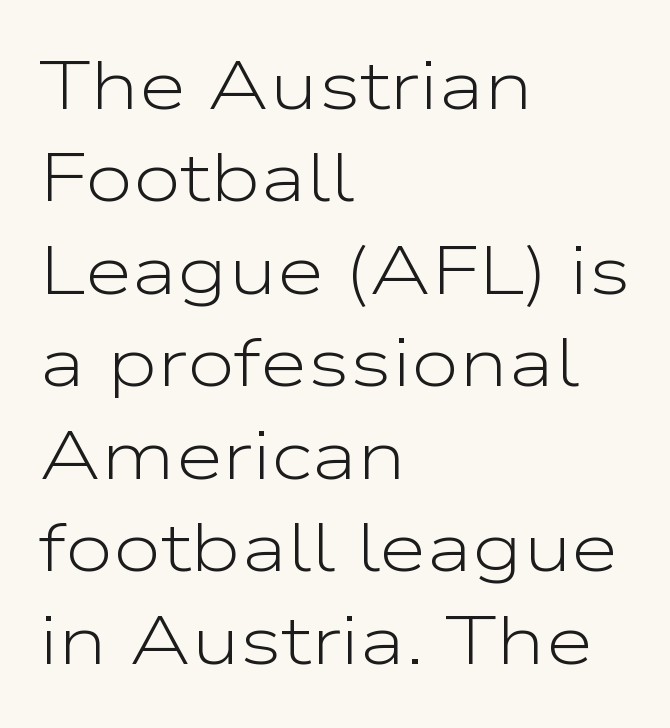
The image shows 69 px light, wide sans-serif type, upright; set left-aligned, normal line spacing (1.34x), normal letter spacing, not underlined; low stroke contrast and a medium x-height.
